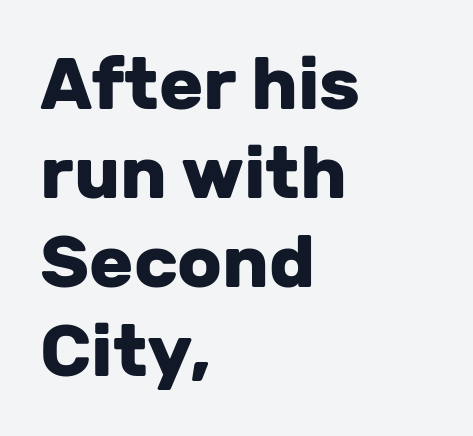
Q: Is the text bold? A: Yes.
Q: Is the text italic (slanted)? A: No, it is upright.
Q: Is the typeface a serif or a sans-serif typeface? A: Sans-serif.
Q: Is the text underlined? A: No.
Q: How is the paragraph aligned? A: Left-aligned.
Q: Is the spacing between letters normal or unusually wide? A: Normal.
Q: Width (condensed, normal, or wide)? A: Normal.
Q: Stroke contrast? A: Low.
Q: x-height? A: Medium.
Q: Monospaced? A: No.
